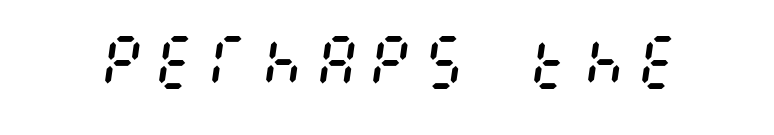
In terms of posture, this sample is oblique. Heaviness? Minimal to ordinary, like unemphasized prose. Each row of text sits above clean, open space.
